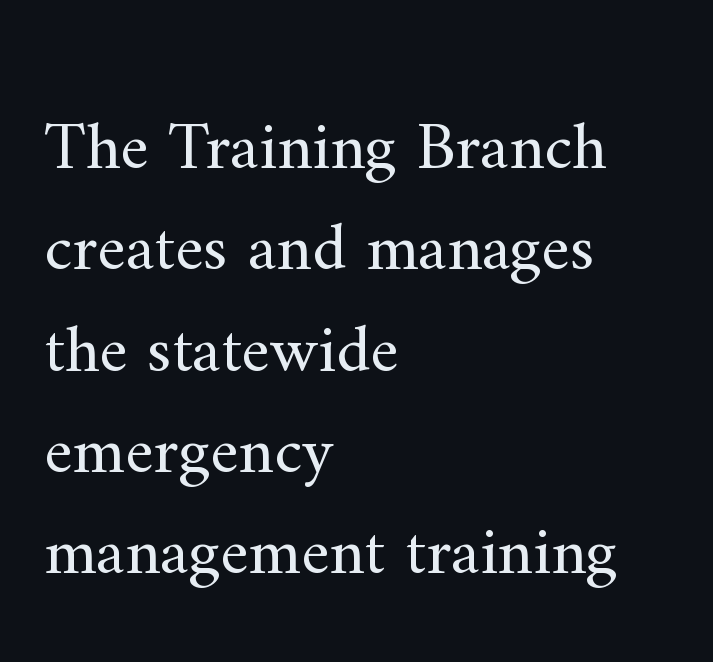
The gaps between neighbouring characters are ordinary and unremarkable. Proportional: the letters do not fall into vertical columns. Serifs: yes, visible at the terminals of the letterforms. Vertical spacing — default. If you drew a ruler down the left edge, every line would touch it.
